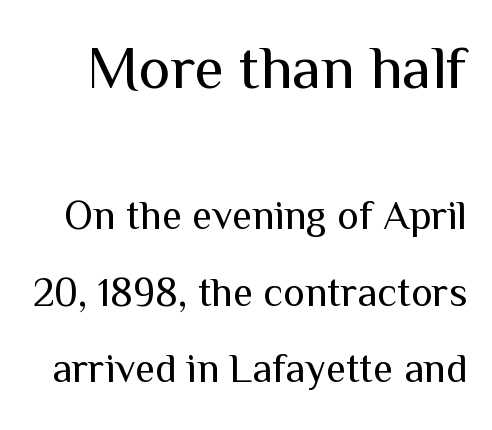
The image shows 61 px regular-weight sans-serif type, upright; set line spacing 1.86x, normal letter spacing, not underlined; the first (top) block is 1.49x larger; medium stroke contrast and a medium x-height.
